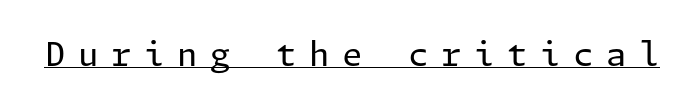
Q: Is the text bold? A: No.
Q: Is the text italic (slanted)? A: No, it is upright.
Q: Is the typeface a serif or a sans-serif typeface? A: Sans-serif.
Q: Is the text underlined? A: Yes.
Q: Is the spacing between letters normal or unusually wide? A: Unusually wide.
Q: Width (condensed, normal, or wide)? A: Normal.
Q: Stroke contrast? A: Low.
Q: x-height? A: Medium.
